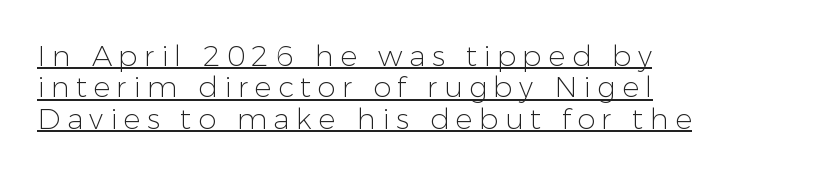
Q: Is the text bold? A: No.
Q: Is the text italic (slanted)? A: No, it is upright.
Q: Is the typeface a serif or a sans-serif typeface? A: Sans-serif.
Q: Is the text underlined? A: Yes.
Q: How is the paragraph aligned? A: Left-aligned.
Q: Is the spacing between letters normal or unusually wide? A: Unusually wide.
Q: Is the spacing between lines tight, normal or loose? A: Tight.
Q: Width (condensed, normal, or wide)? A: Normal.
Q: Stroke contrast? A: Low.
Q: x-height? A: Medium.
Q: Monospaced? A: No.
